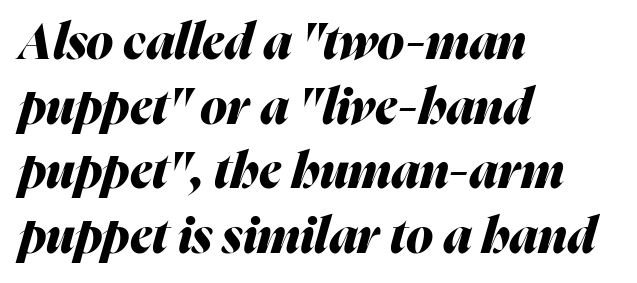
The letters are slanted; this is an italic face. How are the letters spaced? Ordinarily, with no added tracking. Is the type bold? Yes — the strokes are clearly thick and heavy. Notice how descenders clear the ascenders below comfortably — that's standard leading. Note the varied advance widths — an 'i' is clearly narrower than an 'm'.
